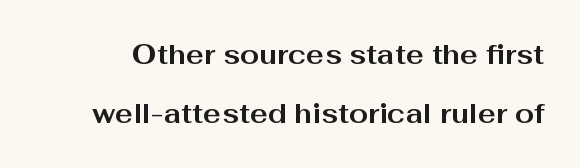
The image shows 27 px bold type, upright; set loose line spacing (2.2x), normal letter spacing, not underlined.
